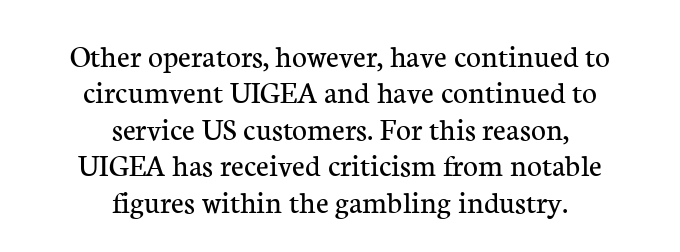
{"serif": "yes", "italic": "no", "bold": "no", "weight": "regular", "width": "normal", "stroke_contrast": "low", "x_height": "medium", "monospaced": "no", "underline": "no", "align": "center", "line_spacing": "tight", "line_spacing_ratio": 1.14, "letter_spacing": "normal", "letter_spacing_em": 0.0, "glyph_px": 32}
